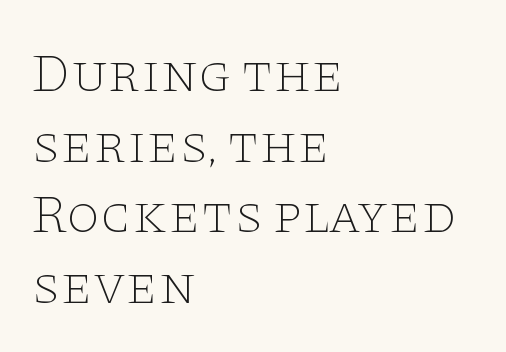
Q: Is the text bold? A: No.
Q: Is the text italic (slanted)? A: No, it is upright.
Q: Is the typeface a serif or a sans-serif typeface? A: Serif.
Q: Is the text underlined? A: No.
Q: How is the paragraph aligned? A: Left-aligned.
Q: Is the spacing between letters normal or unusually wide? A: Normal.
Q: Is the spacing between lines tight, normal or loose? A: Normal.
Q: Width (condensed, normal, or wide)? A: Wide.
Q: Stroke contrast? A: Low.
Q: x-height? A: Large.
Q: Monospaced? A: No.
